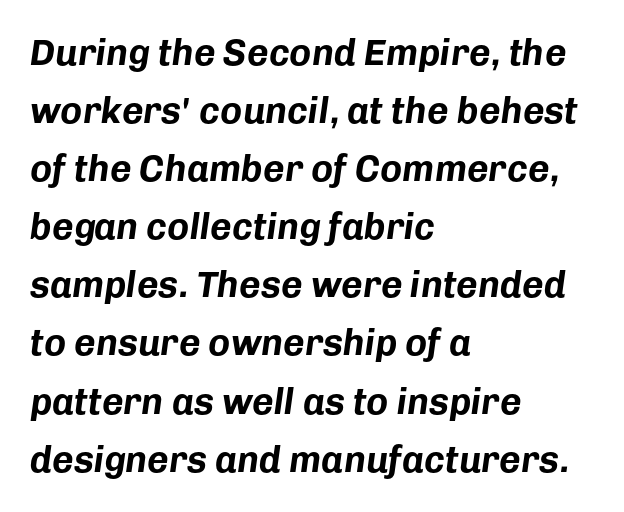
{"italic": "yes", "lean": "right", "slant_degrees": 8, "bold": "yes", "weight": "bold", "width": "normal", "stroke_contrast": "low", "x_height": "medium", "monospaced": "no", "underline": "no", "align": "left", "line_spacing": "normal", "line_spacing_ratio": 1.57, "letter_spacing": "normal", "letter_spacing_em": 0.0, "glyph_px": 37}
